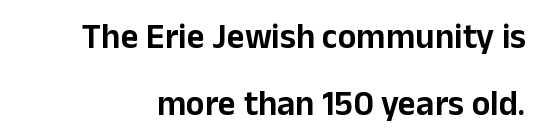
{"serif": "no", "italic": "no", "width": "normal", "stroke_contrast": "low", "x_height": "medium", "monospaced": "no", "underline": "no", "line_spacing": "loose", "line_spacing_ratio": 1.92, "letter_spacing": "normal", "letter_spacing_em": 0.0, "glyph_px": 35}
